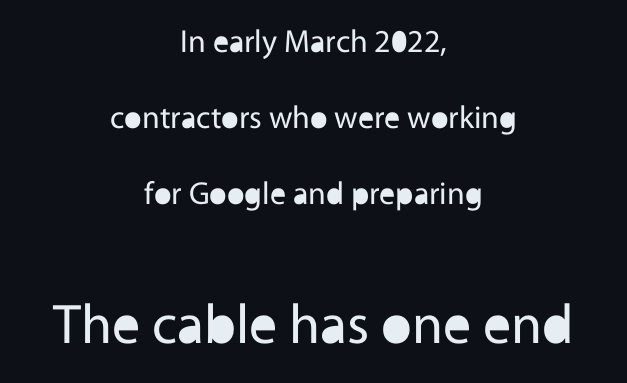
The letters in the lower block stand taller than those in the block above. A typesetter would call this leading open, well beyond the default. Letters rest on an invisible, unmarked baseline. Typographically, this falls in the sans-serif category.
